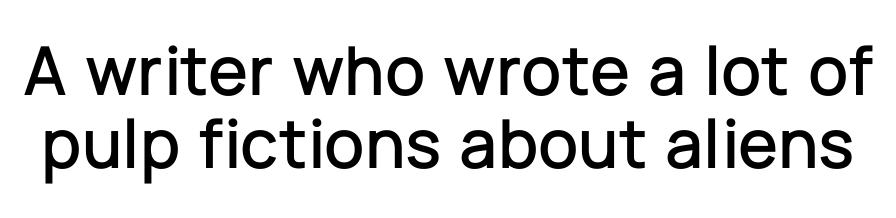
The image shows 72 px sans-serif type, upright; set tight line spacing (1.02x), normal letter spacing, not underlined; low stroke contrast and a medium x-height.
